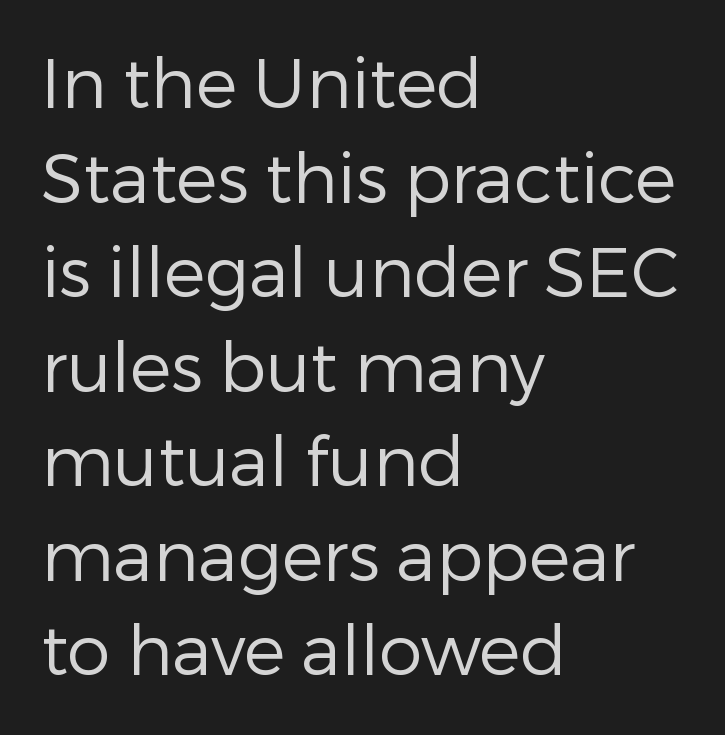
Teacher's note: observe the even left margin — that is flush-left alignment. Think standard paragraph weight, or any step lighter than that. The tracking reads as untouched default to a designer's eye. Classification — sans serif.
